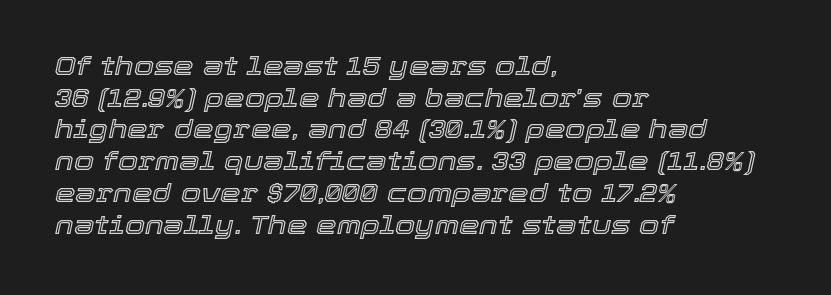
The image shows 26 px text type, italic (leaning right); set left-aligned, line spacing 1.22x, normal letter spacing, not underlined.
